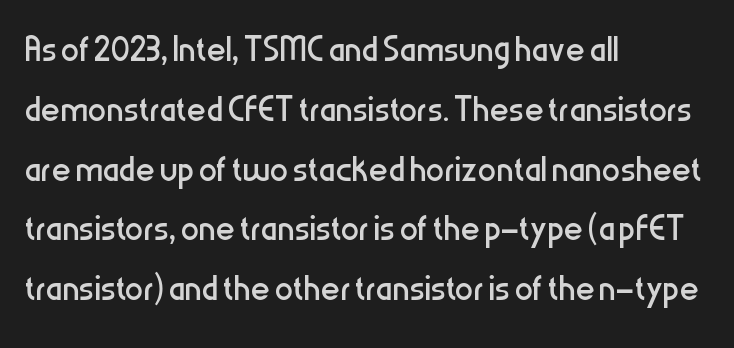
The image shows 46 px regular-weight, condensed sans-serif type, upright; set left-aligned, normal line spacing (1.3x), normal letter spacing, not underlined; low stroke contrast and a medium x-height.
